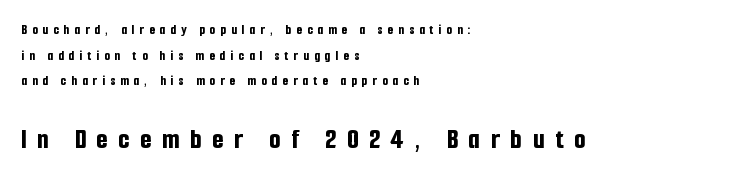
The image shows 29 px bold, condensed sans-serif type, upright; set left-aligned, line spacing 1.83x, unusually wide letter spacing (+0.37 em), not underlined; the second (bottom) block is 2.07x larger; low stroke contrast and a medium x-height.
